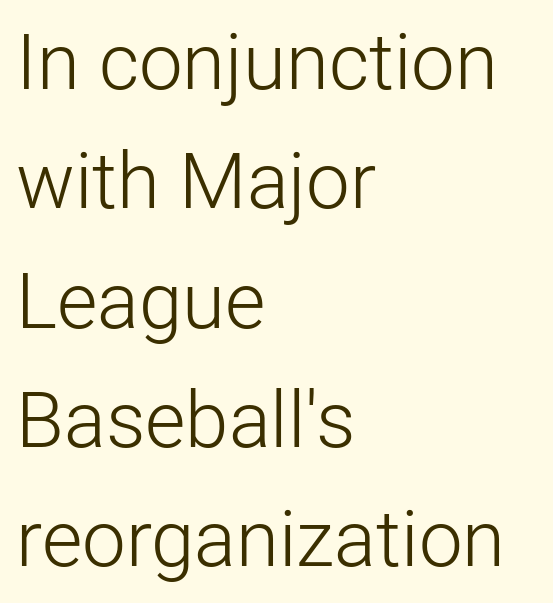
Q: Is the text bold? A: No.
Q: Is the text italic (slanted)? A: No, it is upright.
Q: Is the typeface a serif or a sans-serif typeface? A: Sans-serif.
Q: Is the text underlined? A: No.
Q: How is the paragraph aligned? A: Left-aligned.
Q: Is the spacing between letters normal or unusually wide? A: Normal.
Q: Is the spacing between lines tight, normal or loose? A: Normal.
Q: Width (condensed, normal, or wide)? A: Normal.
Q: Stroke contrast? A: Low.
Q: x-height? A: Medium.
Q: Monospaced? A: No.
